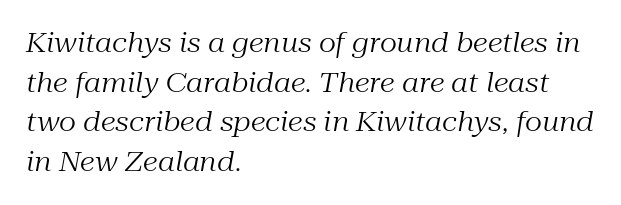
Q: Is the text bold? A: No.
Q: Is the text italic (slanted)? A: Yes, it leans right by about 10 degrees.
Q: Is the text underlined? A: No.
Q: How is the paragraph aligned? A: Left-aligned.
Q: Is the spacing between letters normal or unusually wide? A: Normal.
Q: Is the spacing between lines tight, normal or loose? A: Normal.
